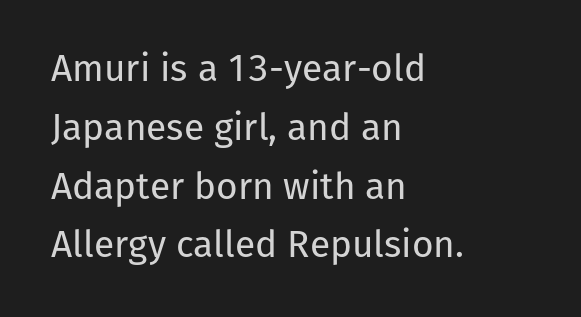
The image shows 37 px regular-weight sans-serif type, upright; set left-aligned, normal line spacing (1.59x), normal letter spacing, not underlined; low stroke contrast and a medium x-height.
